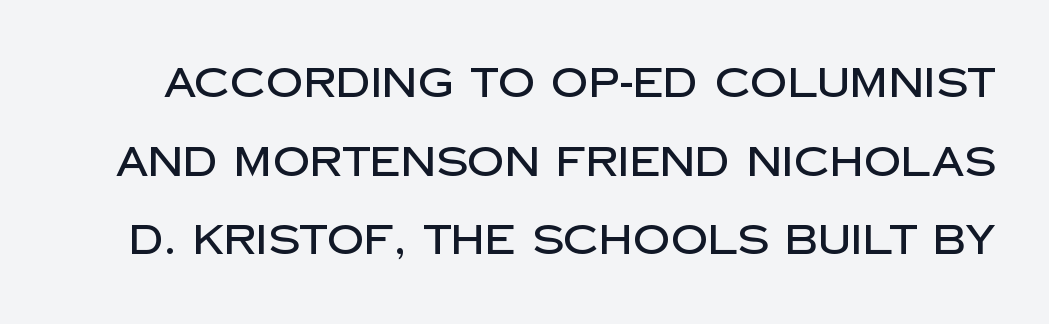
The image shows 41 px sans-serif type, upright; set loose line spacing (1.92x), normal letter spacing, not underlined; low stroke contrast and a large x-height.
